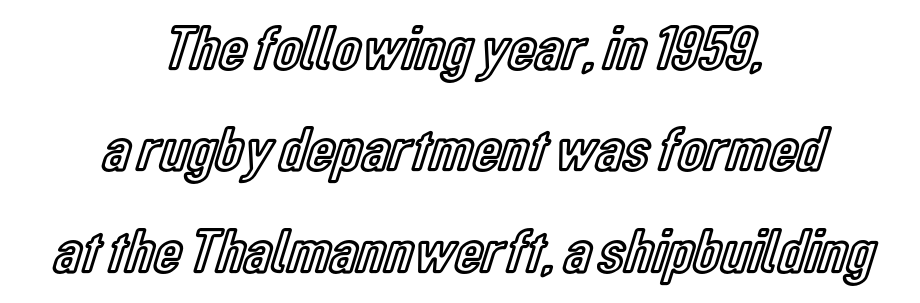
Q: Is the text italic (slanted)? A: Yes.
Q: Is the text underlined? A: No.
Q: How is the paragraph aligned? A: Centered.
Q: Is the spacing between letters normal or unusually wide? A: Normal.
Q: Is the spacing between lines tight, normal or loose? A: Normal.
Q: Width (condensed, normal, or wide)? A: Condensed.
Q: x-height? A: Medium.
Q: Monospaced? A: No.
